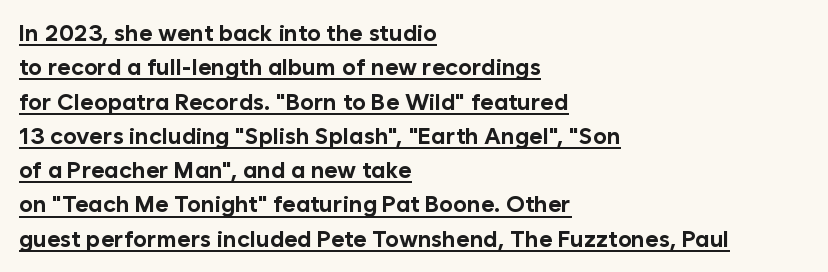
Q: Is the text bold? A: Yes.
Q: Is the text italic (slanted)? A: No, it is upright.
Q: Is the text underlined? A: Yes.
Q: How is the paragraph aligned? A: Left-aligned.
Q: Is the spacing between letters normal or unusually wide? A: Normal.
Q: Is the spacing between lines tight, normal or loose? A: Normal.
